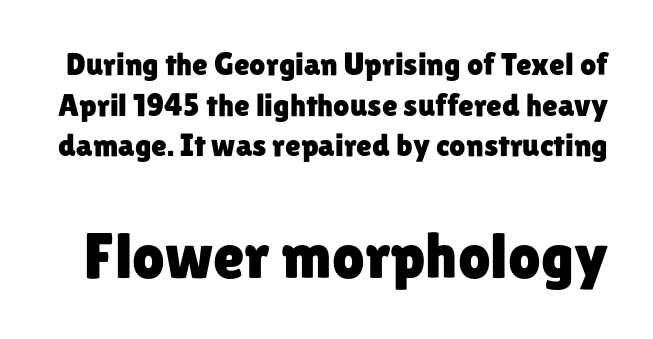
The image shows 64 px sans-serif type, upright; set normal line spacing (1.27x), normal letter spacing, not underlined; the second (bottom) block is 2.0x larger; low stroke contrast and a medium x-height.
